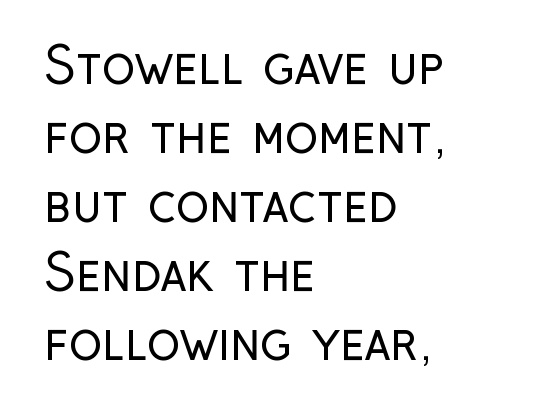
Proportional: the letters do not fall into vertical columns. This sample uses an upright cut, with every glyph sitting square on the baseline. Stroke terminals: plain, sans-serif. Stroke mass is kept to a normal reading level or below. Glyph-to-glyph distance matches everyday printed text.
